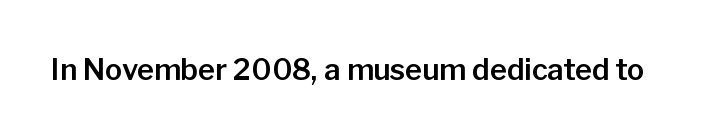
{"serif": "no", "italic": "no", "width": "normal", "stroke_contrast": "low", "x_height": "medium", "monospaced": "no", "underline": "no", "letter_spacing": "normal", "letter_spacing_em": 0.0, "glyph_px": 29}
